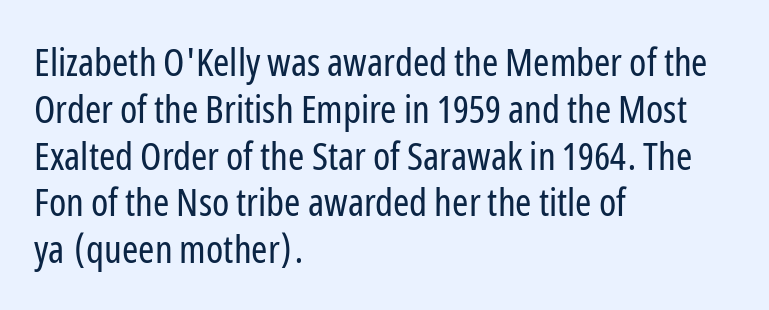
{"serif": "no", "italic": "no", "bold": "no", "weight": "regular", "width": "condensed", "stroke_contrast": "low", "x_height": "medium", "monospaced": "no", "underline": "no", "align": "left", "line_spacing_ratio": 1.2, "letter_spacing": "normal", "letter_spacing_em": 0.0, "glyph_px": 39}
